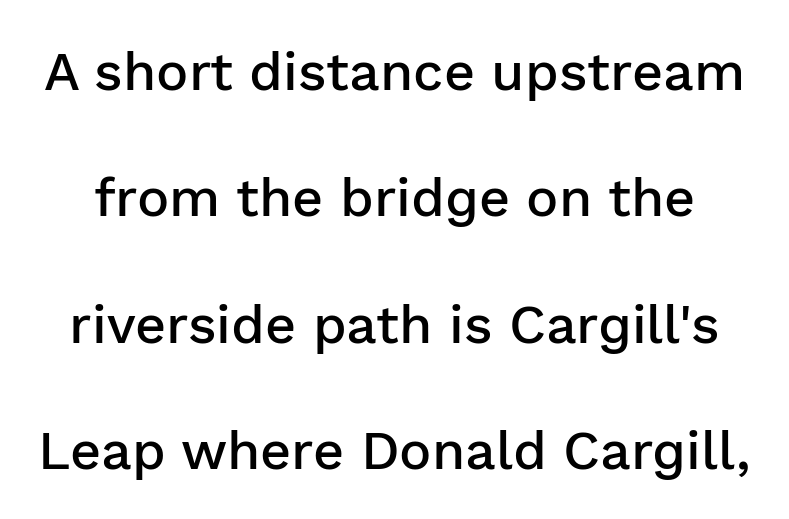
Think of a printed novel: that variable character pitch is what you see here. Nothing unusual about the tracking: characters are spaced as the font intends. The passage shown is semibold, sitting just below true bold. Rows of type keep a wide berth in the vertical direction. Type without underlining. Every character sits straight up, as roman type does.
